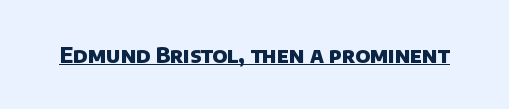
Q: Is the text bold? A: Yes.
Q: Is the text underlined? A: Yes.
Q: Is the spacing between letters normal or unusually wide? A: Normal.
